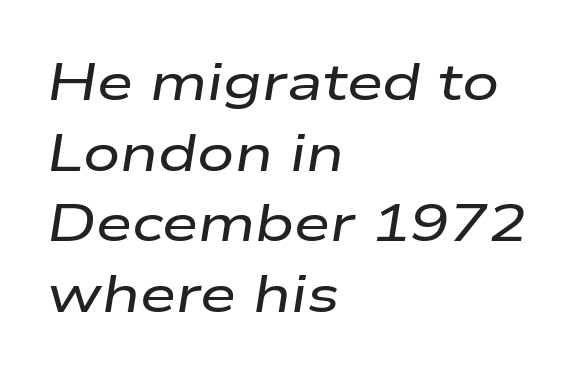
{"italic": "yes", "lean": "right", "slant_degrees": 9, "width": "wide", "stroke_contrast": "low", "x_height": "medium", "monospaced": "no", "underline": "no", "align": "left", "line_spacing": "normal", "line_spacing_ratio": 1.36, "letter_spacing": "normal", "letter_spacing_em": 0.0, "glyph_px": 52}
